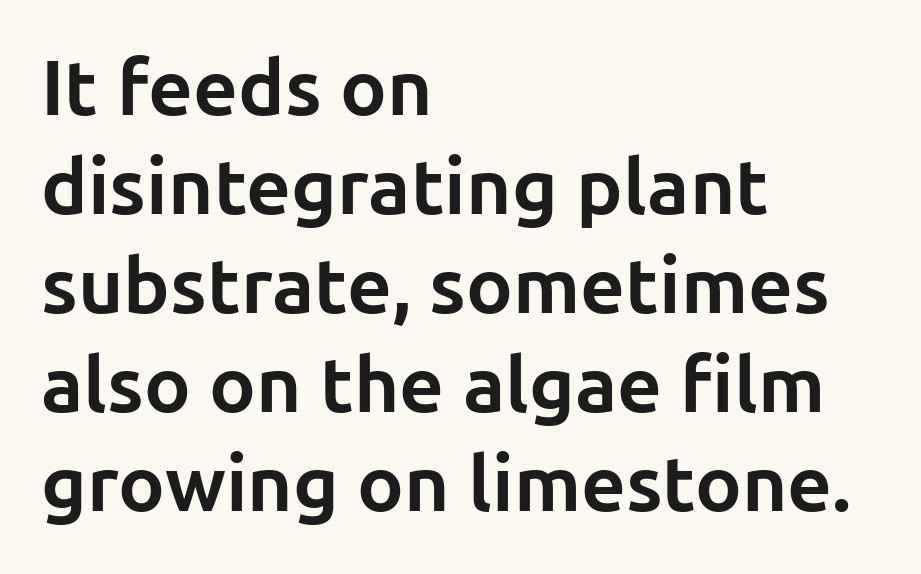
The image shows 78 px bold sans-serif type, upright; set left-aligned, normal line spacing (1.27x), normal letter spacing, not underlined; low stroke contrast and a medium x-height.
